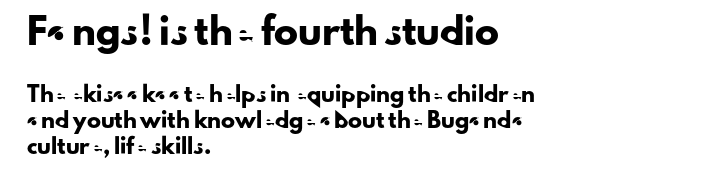
The strip under each line holds only bare page. Every stem runs plumb, perpendicular to the baseline. Look at the glyph heights: the upper group is clearly the bigger setting. The type is set solid horizontally, with unmodified tracking.
